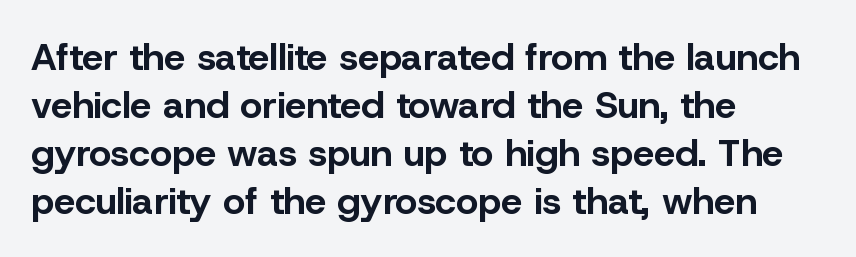
Q: Is the text bold? A: Yes.
Q: Is the text italic (slanted)? A: No, it is upright.
Q: Is the typeface a serif or a sans-serif typeface? A: Sans-serif.
Q: Is the text underlined? A: No.
Q: How is the paragraph aligned? A: Left-aligned.
Q: Is the spacing between letters normal or unusually wide? A: Normal.
Q: Is the spacing between lines tight, normal or loose? A: Normal.
Q: Width (condensed, normal, or wide)? A: Normal.
Q: Stroke contrast? A: Low.
Q: x-height? A: Medium.
Q: Monospaced? A: No.
